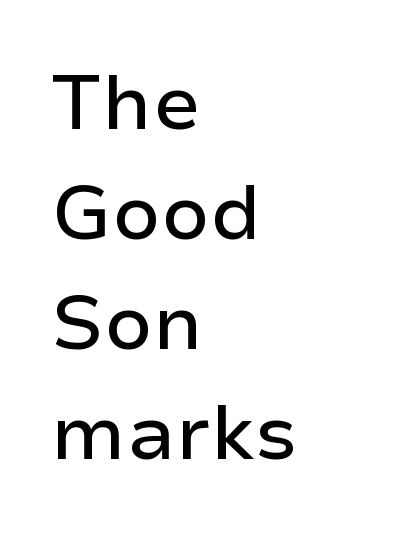
{"serif": "no", "italic": "no", "width": "normal", "stroke_contrast": "low", "x_height": "medium", "monospaced": "no", "underline": "no", "align": "left", "line_spacing": "normal", "line_spacing_ratio": 1.43, "letter_spacing": "normal", "letter_spacing_em": 0.0, "glyph_px": 77}
